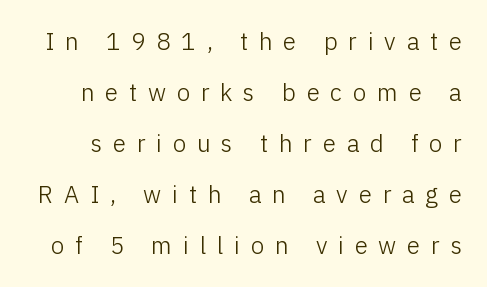
{"italic": "no", "bold": "no", "underline": "no", "line_spacing": "loose", "line_spacing_ratio": 2.13, "letter_spacing": "wide", "letter_spacing_em": 0.45, "glyph_px": 24}
